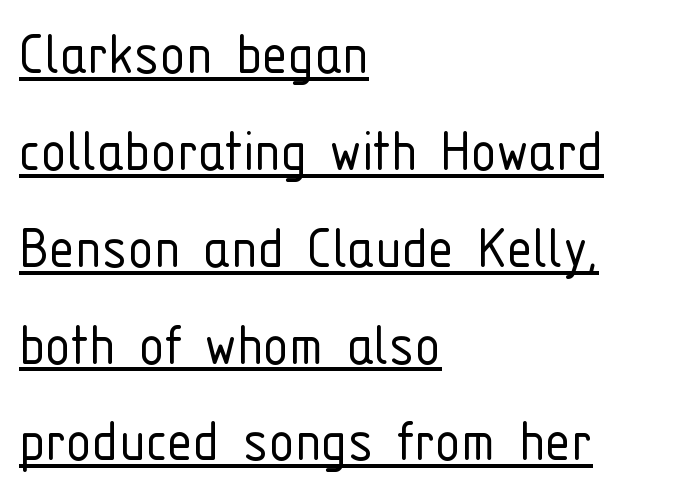
Nope, no serifs anywhere on these letters. If you measured baseline to baseline, you'd find a middling distance. The letters advance in unequal steps, a hallmark of proportional type. A rule runs beneath these lines of type. Tracking value appears to be zero — textbook default spacing.
